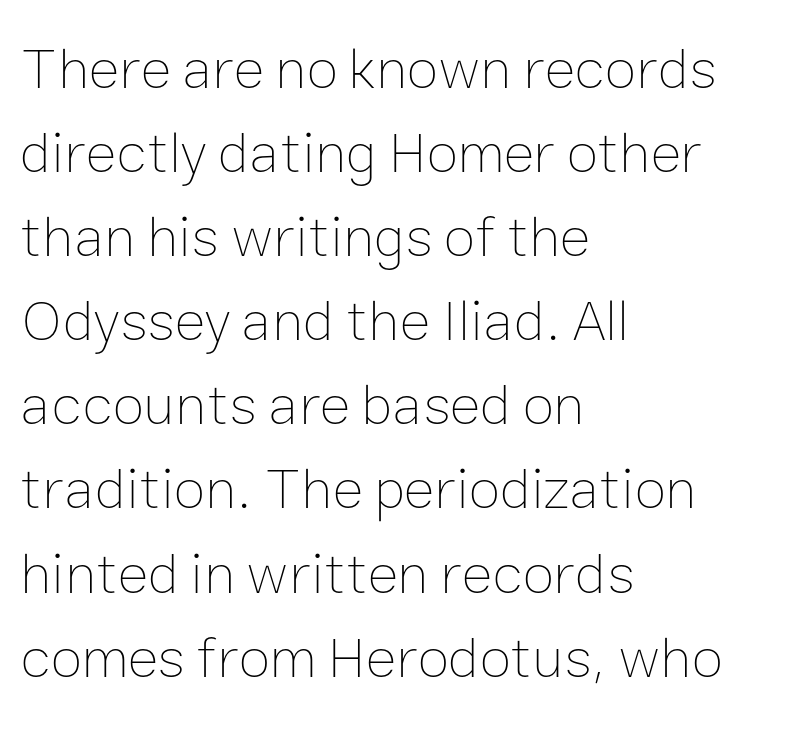
The image shows 58 px thin type, upright; set left-aligned, normal line spacing (1.45x), normal letter spacing, not underlined; low stroke contrast and a medium x-height.
